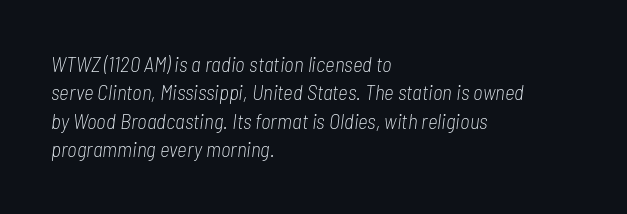
A classic flush-left, rag-right setting is used for this passage. The strip under each line holds only bare page. Rendered with sloped, italic letterforms. The typeface has the unassuming heft of standard copy or less.
